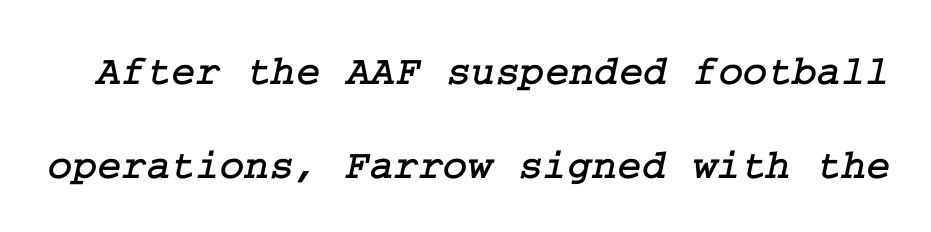
Does the leading feel generous? Absolutely, it's lavish. Letter spacing: default. The type family on display is of the serif kind. Bare-footed words on every line.
